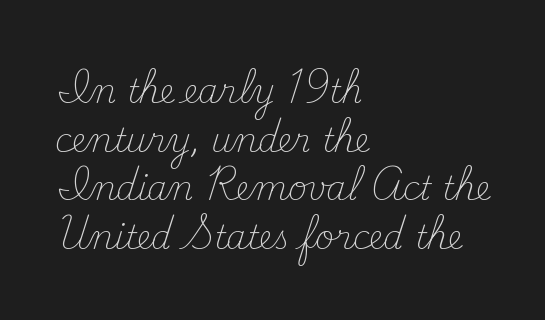
The image shows 32 px light serif type; set left-aligned, normal line spacing (1.52x), normal letter spacing, not underlined; medium stroke contrast and a small x-height.
